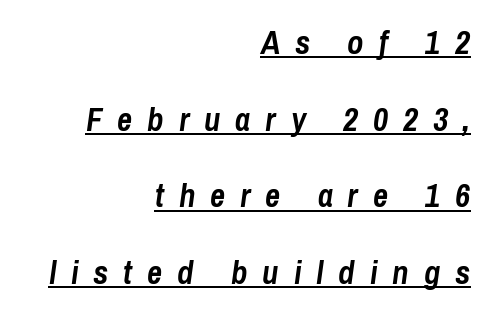
Italic: yes, the glyphs are oblique. Heavy-handed strokes throughout: this text is bold. Someone cranked the tracking dial way up on this one. The passage is arranged like a letterhead date or caption credit — flush right. The specimen includes a rule beneath the text block's lines. Each letter keeps its own natural width here, so spacing adapts to shape.
